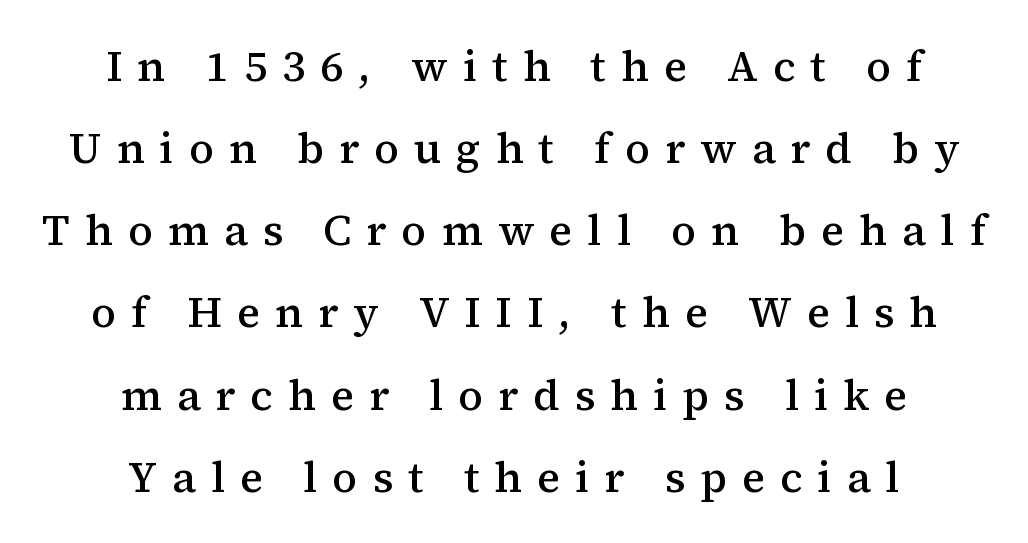
Q: Is the text bold? A: Semi-bold.
Q: Is the text italic (slanted)? A: No, it is upright.
Q: Is the typeface a serif or a sans-serif typeface? A: Serif.
Q: Is the text underlined? A: No.
Q: How is the paragraph aligned? A: Centered.
Q: Is the spacing between letters normal or unusually wide? A: Unusually wide.
Q: Is the spacing between lines tight, normal or loose? A: Loose.
Q: Width (condensed, normal, or wide)? A: Normal.
Q: Stroke contrast? A: Medium.
Q: x-height? A: Medium.
Q: Monospaced? A: No.
